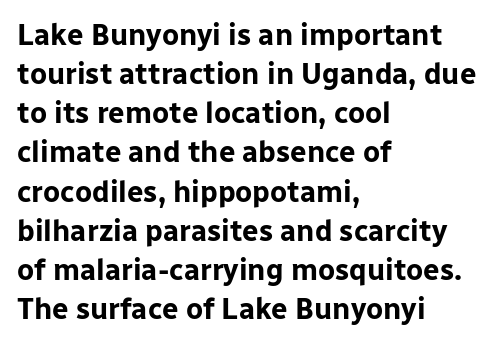
Q: Is the text bold? A: Yes.
Q: Is the text italic (slanted)? A: No, it is upright.
Q: Is the typeface a serif or a sans-serif typeface? A: Sans-serif.
Q: Is the text underlined? A: No.
Q: How is the paragraph aligned? A: Left-aligned.
Q: Is the spacing between letters normal or unusually wide? A: Normal.
Q: Is the spacing between lines tight, normal or loose? A: Normal.
Q: Width (condensed, normal, or wide)? A: Normal.
Q: Stroke contrast? A: Low.
Q: x-height? A: Medium.
Q: Monospaced? A: No.
